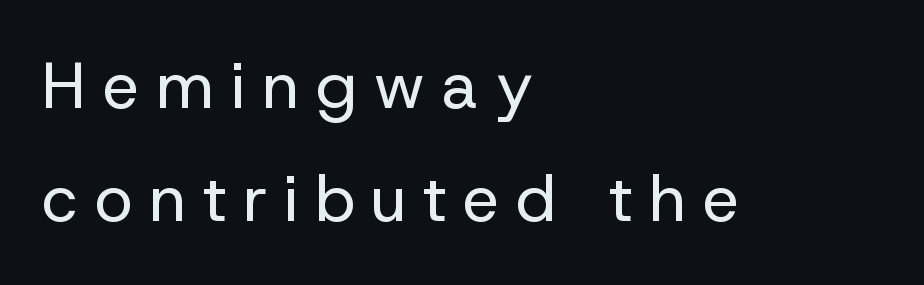
The letters carry no serifs — their stems end cleanly without finishing strokes. These lines were composed using upright roman letters. The characters are drawn with everyday or finer stroke widths. Descenders are the only things crossing below the line.
